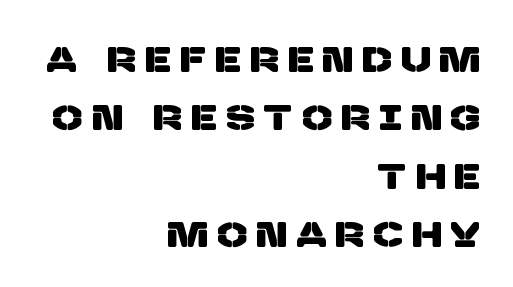
The image shows 35 px sans-serif type; set right-aligned, normal line spacing (1.67x), unusually wide letter spacing (+0.29 em), not underlined; low stroke contrast and a large x-height.
